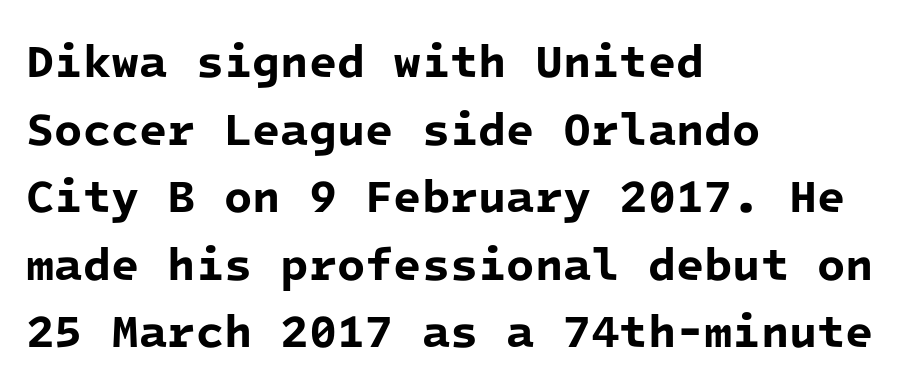
{"serif": "no", "bold": "yes", "weight": "bold", "width": "normal", "stroke_contrast": "low", "x_height": "medium", "monospaced": "yes", "underline": "no", "align": "left", "line_spacing": "normal", "line_spacing_ratio": 1.47, "letter_spacing": "normal", "letter_spacing_em": 0.0, "glyph_px": 46}
